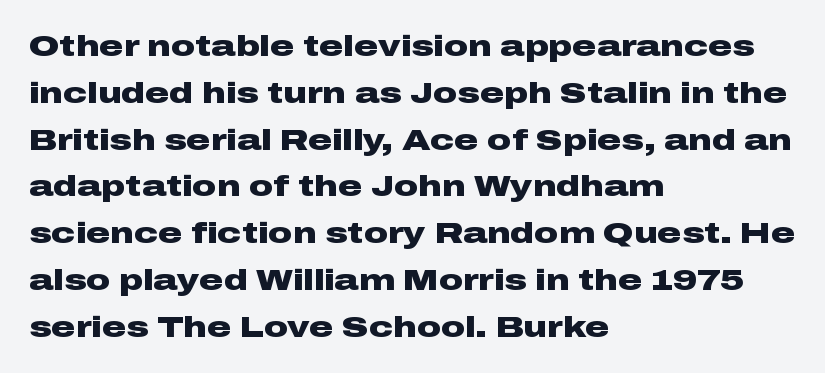
Q: Is the text bold? A: Yes.
Q: Is the text italic (slanted)? A: No, it is upright.
Q: Is the typeface a serif or a sans-serif typeface? A: Sans-serif.
Q: Is the text underlined? A: No.
Q: How is the paragraph aligned? A: Left-aligned.
Q: Is the spacing between letters normal or unusually wide? A: Normal.
Q: Is the spacing between lines tight, normal or loose? A: Normal.
Q: Width (condensed, normal, or wide)? A: Wide.
Q: Stroke contrast? A: Low.
Q: x-height? A: Medium.
Q: Monospaced? A: No.
